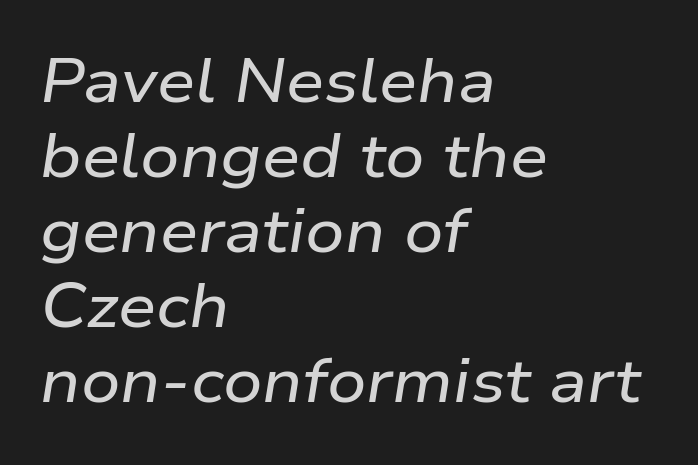
The image shows 61 px wide type, italic (leaning right); set left-aligned, line spacing 1.23x, normal letter spacing, not underlined; low stroke contrast and a medium x-height.
